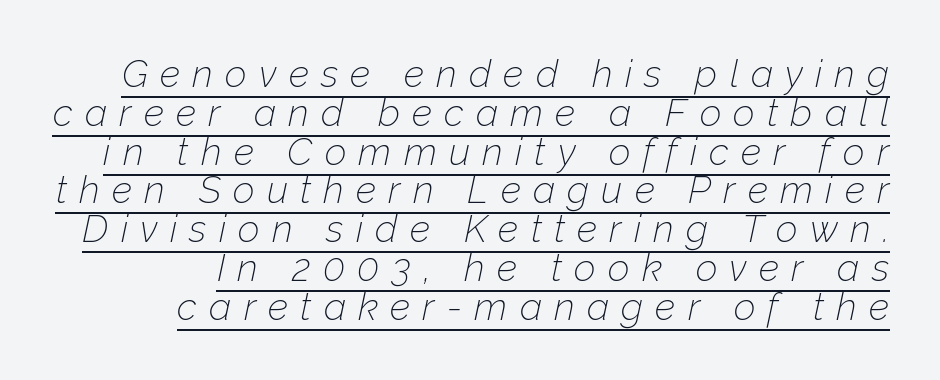
Q: Is the text bold? A: No.
Q: Is the text italic (slanted)? A: Yes, it leans right by about 12 degrees.
Q: Is the text underlined? A: Yes.
Q: How is the paragraph aligned? A: Right-aligned.
Q: Is the spacing between letters normal or unusually wide? A: Unusually wide.
Q: Is the spacing between lines tight, normal or loose? A: Tight.
Q: Width (condensed, normal, or wide)? A: Normal.
Q: Stroke contrast? A: Low.
Q: x-height? A: Medium.
Q: Monospaced? A: No.
